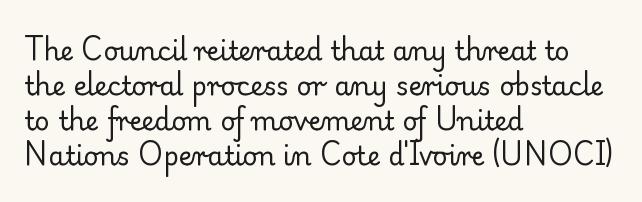
The image shows 26 px text type, upright; set left-aligned, normal line spacing (1.35x), normal letter spacing, not underlined.
